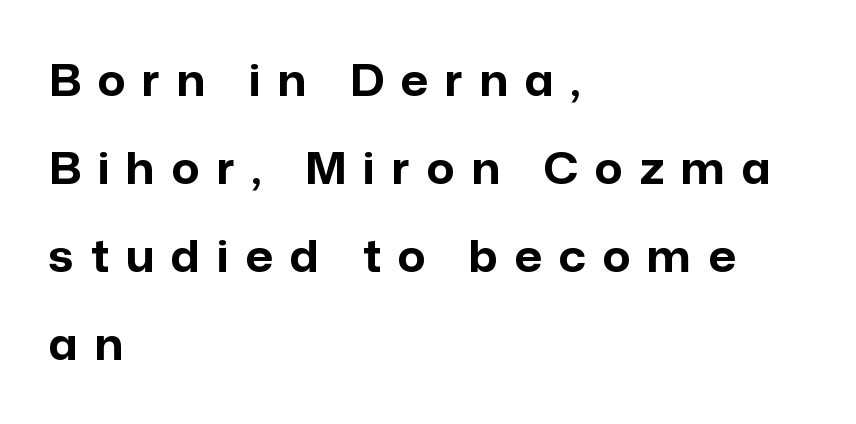
The image shows 43 px bold sans-serif type, upright; set left-aligned, loose line spacing (2.05x), unusually wide letter spacing (+0.4 em), not underlined; low stroke contrast and a medium x-height.
